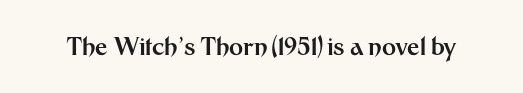
What stands out about the letter spacing? Nothing — it is the standard amount. Upright lettering throughout. Bold? Absolutely — the strokes are thick and heavy. The glyphs are unaccompanied by any horizontal stroke below them.
